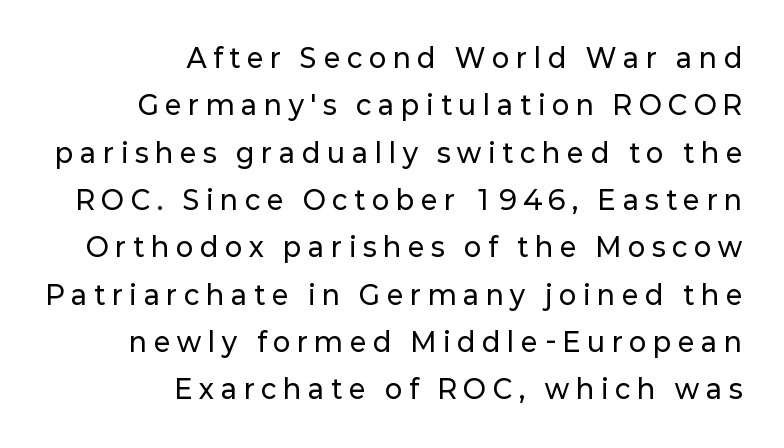
Q: Is the text italic (slanted)? A: No, it is upright.
Q: Is the text underlined? A: No.
Q: How is the paragraph aligned? A: Right-aligned.
Q: Is the spacing between letters normal or unusually wide? A: Unusually wide.
